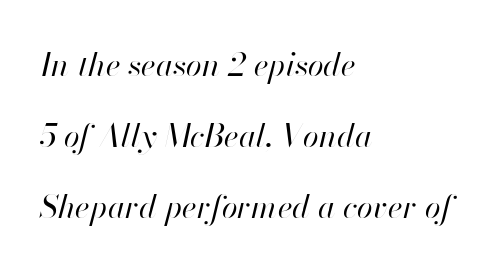
{"italic": "yes", "lean": "right", "slant_degrees": 13, "bold": "no", "weight": "regular", "width": "normal", "stroke_contrast": "high", "x_height": "small", "monospaced": "no", "underline": "no", "align": "left", "line_spacing": "loose", "line_spacing_ratio": 2.22, "letter_spacing": "normal", "letter_spacing_em": 0.0, "glyph_px": 32}
